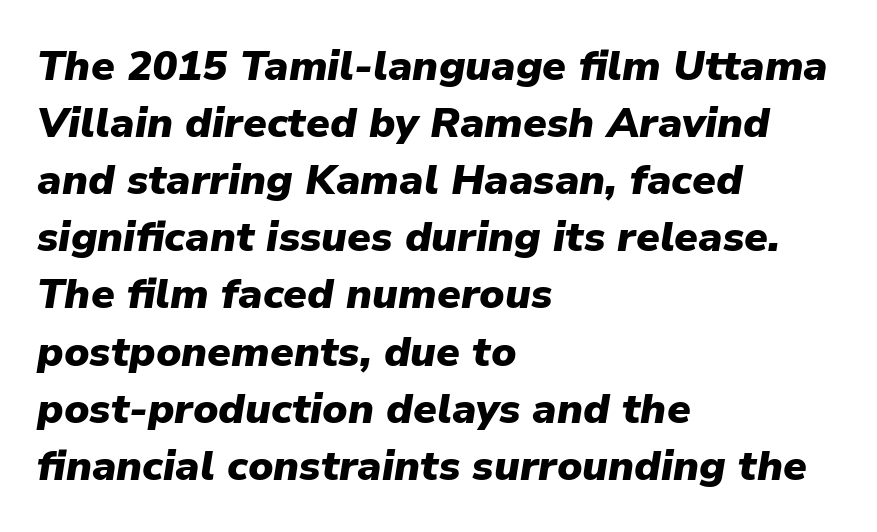
Q: Is the text bold? A: Yes.
Q: Is the text italic (slanted)? A: Yes, it leans right by about 9 degrees.
Q: Is the text underlined? A: No.
Q: How is the paragraph aligned? A: Left-aligned.
Q: Is the spacing between letters normal or unusually wide? A: Normal.
Q: Is the spacing between lines tight, normal or loose? A: Normal.
Q: Width (condensed, normal, or wide)? A: Normal.
Q: Stroke contrast? A: Low.
Q: x-height? A: Medium.
Q: Monospaced? A: No.
